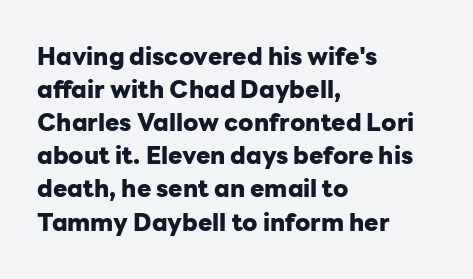
These lines keep a tight, regular rhythm from letter to letter. Heavy-handed strokes throughout: this text is bold. A normal amount of white space separates one row of letters from the next. The font's upright variant was chosen for this text. The string is rendered with underlining switched off. Which margin do the lines hug? The left one — the right edge is uneven.
